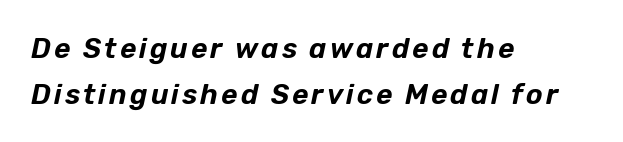
{"italic": "yes", "lean": "right", "slant_degrees": 12, "width": "normal", "stroke_contrast": "low", "x_height": "medium", "monospaced": "no", "underline": "no", "align": "left", "line_spacing": "normal", "line_spacing_ratio": 1.64, "glyph_px": 28}
